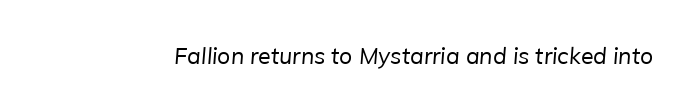
{"bold": "no", "underline": "no", "letter_spacing": "normal", "letter_spacing_em": 0.0, "glyph_px": 23}
